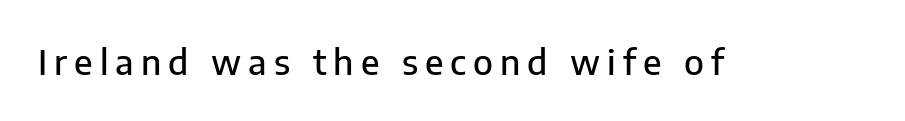
The image shows 35 px sans-serif type, upright; set unusually wide letter spacing (+0.2 em), not underlined; low stroke contrast and a medium x-height.
